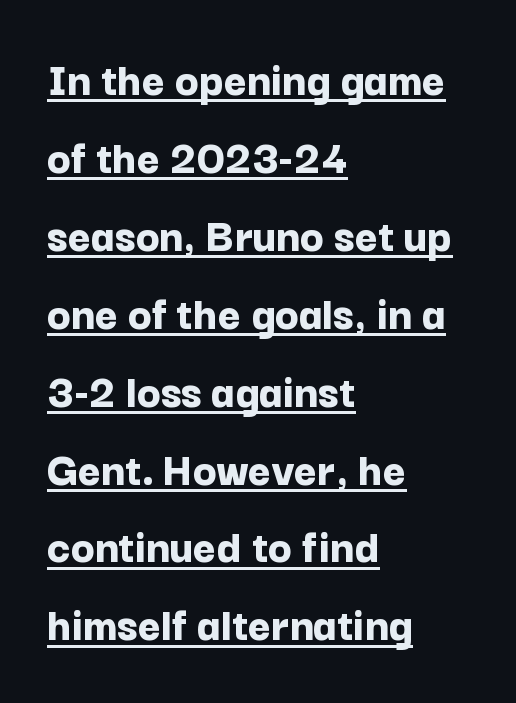
{"serif": "no", "italic": "no", "bold": "yes", "weight": "bold", "width": "normal", "stroke_contrast": "low", "x_height": "medium", "monospaced": "no", "underline": "yes", "align": "left", "line_spacing": "normal", "line_spacing_ratio": 1.59, "letter_spacing": "normal", "letter_spacing_em": 0.0, "glyph_px": 49}
